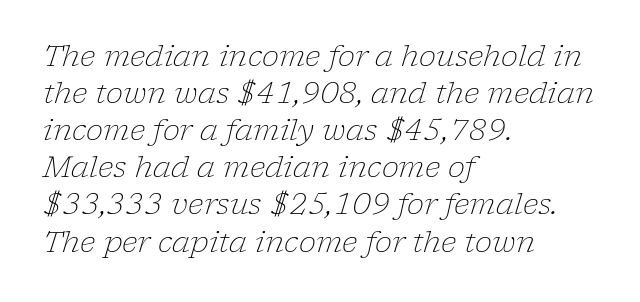
Q: Is the text bold? A: No.
Q: Is the text italic (slanted)? A: Yes, it leans right by about 17 degrees.
Q: Is the typeface a serif or a sans-serif typeface? A: Serif.
Q: Is the text underlined? A: No.
Q: How is the paragraph aligned? A: Left-aligned.
Q: Is the spacing between letters normal or unusually wide? A: Normal.
Q: Is the spacing between lines tight, normal or loose? A: Normal.
Q: Width (condensed, normal, or wide)? A: Normal.
Q: Stroke contrast? A: Low.
Q: x-height? A: Medium.
Q: Monospaced? A: No.
